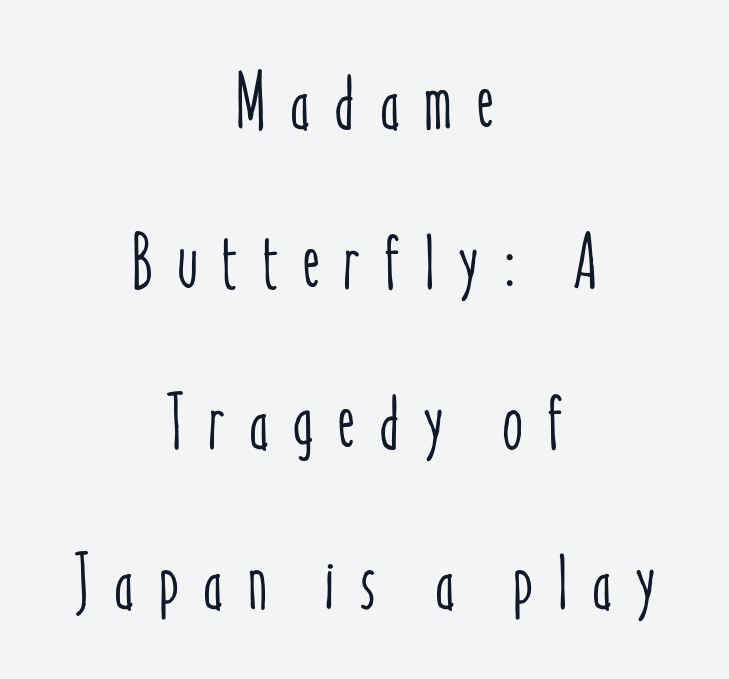
Widely set lines give the paragraph a tall, airy silhouette. Is the letter spacing exaggerated? Yes — the characters are pushed far apart. The lines in this sample share a center point and differ in where they start and stop. Descenders hang freely into open space.
